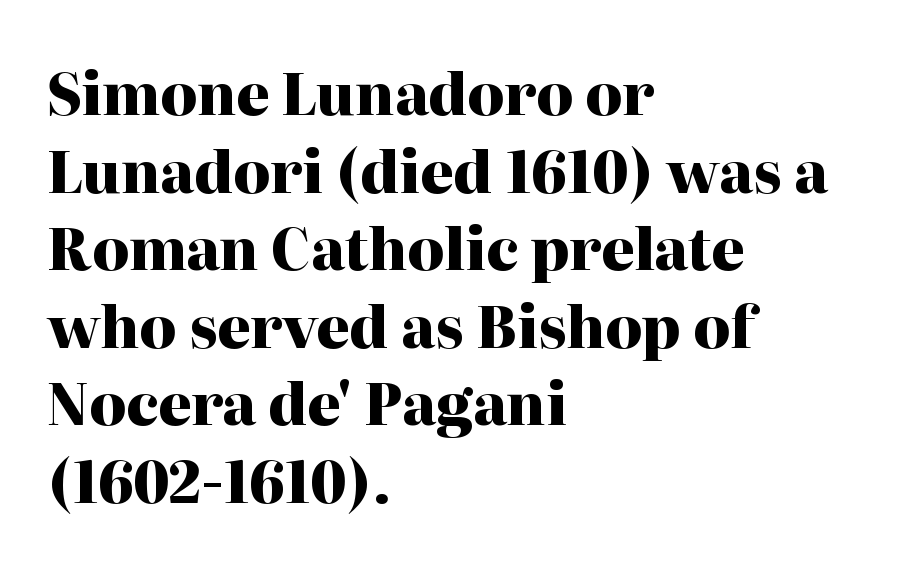
The image shows 57 px heavy serif type, upright; set left-aligned, normal line spacing (1.36x), normal letter spacing, not underlined; high stroke contrast and a medium x-height.
